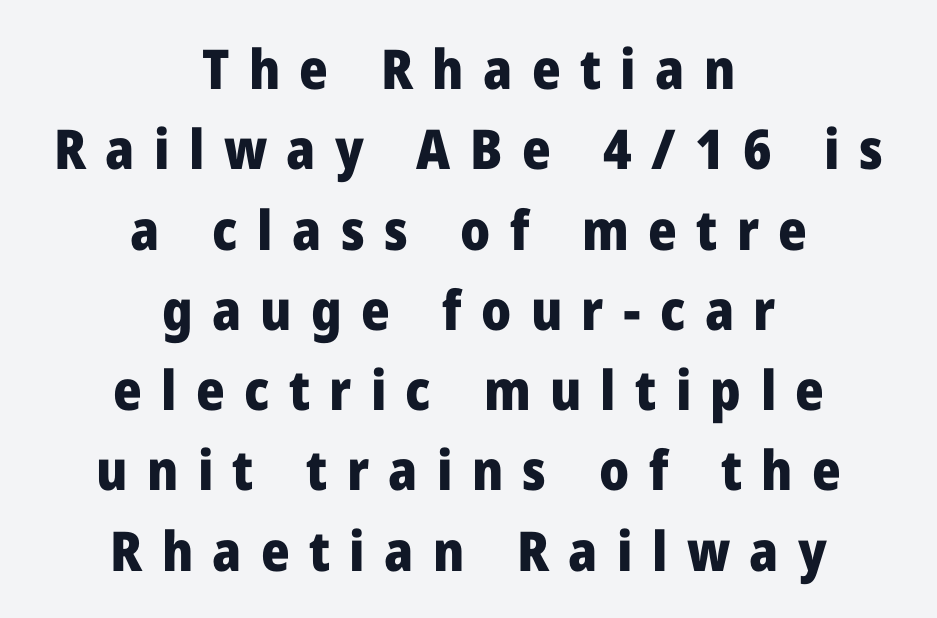
{"serif": "no", "italic": "no", "bold": "yes", "weight": "heavy", "width": "normal", "stroke_contrast": "low", "x_height": "medium", "monospaced": "no", "underline": "no", "align": "center", "line_spacing": "normal", "line_spacing_ratio": 1.46, "letter_spacing": "wide", "letter_spacing_em": 0.35, "glyph_px": 55}
